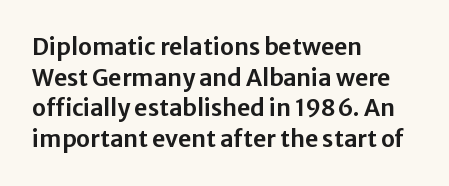
The image shows 23 px text type, upright; set left-aligned, normal line spacing (1.33x), normal letter spacing, not underlined.
